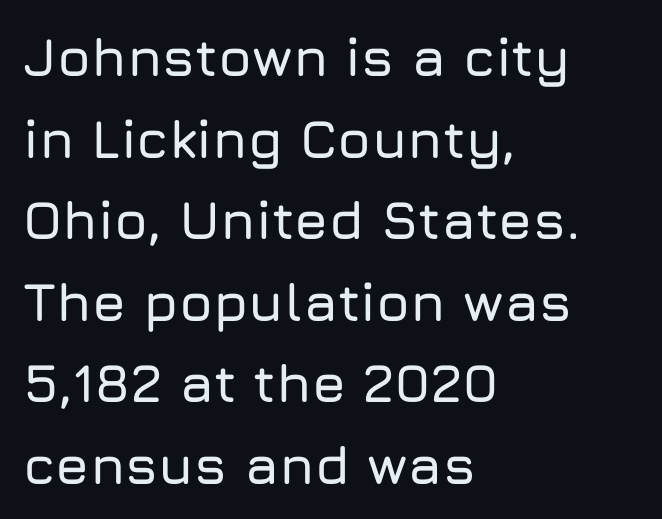
Q: Is the text italic (slanted)? A: No, it is upright.
Q: Is the typeface a serif or a sans-serif typeface? A: Sans-serif.
Q: Is the text underlined? A: No.
Q: How is the paragraph aligned? A: Left-aligned.
Q: Is the spacing between letters normal or unusually wide? A: Normal.
Q: Is the spacing between lines tight, normal or loose? A: Normal.
Q: Width (condensed, normal, or wide)? A: Normal.
Q: Stroke contrast? A: Low.
Q: x-height? A: Medium.
Q: Monospaced? A: No.
